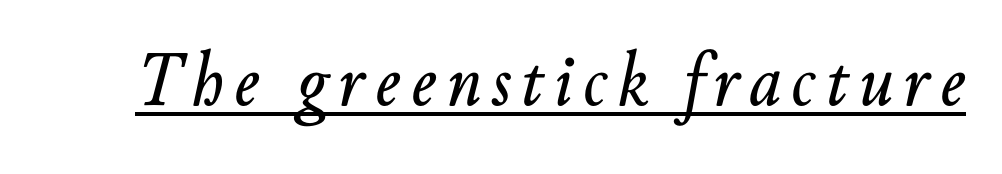
The image shows 78 px text type, italic (leaning right); set underlined; low stroke contrast and a small x-height.
